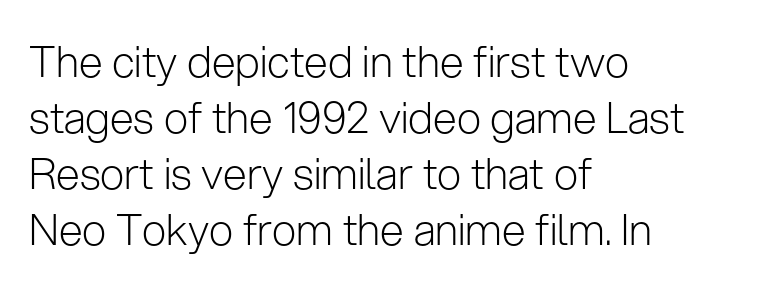
Typeset ragged right — the left edge is the straight one. Classification — sans serif. Weight: regular or lighter. No extra tracking has been applied to these lines.
